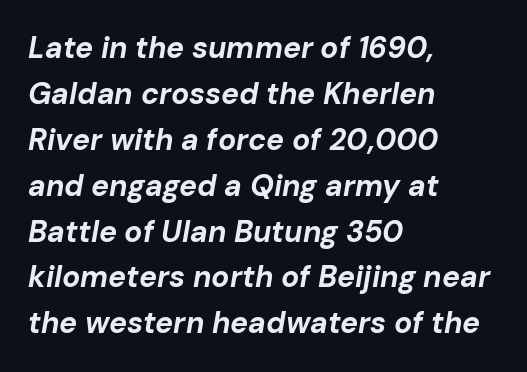
Glyph-to-glyph distance matches everyday printed text. When letters slant like this, we call the style italic. I'd describe the lettering as bold — thick and assertive. Regarding leading, the lines here are spaced in the standard way. Typeset ragged right — the left edge is the straight one. Plain, unruled lines of type.
